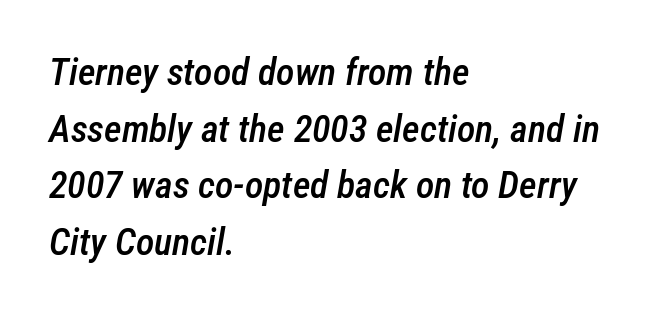
Q: Is the text bold? A: Semi-bold.
Q: Is the text italic (slanted)? A: Yes, it leans right by about 12 degrees.
Q: Is the text underlined? A: No.
Q: How is the paragraph aligned? A: Left-aligned.
Q: Is the spacing between letters normal or unusually wide? A: Normal.
Q: Is the spacing between lines tight, normal or loose? A: Normal.
Q: Width (condensed, normal, or wide)? A: Condensed.
Q: Stroke contrast? A: Low.
Q: x-height? A: Medium.
Q: Monospaced? A: No.
